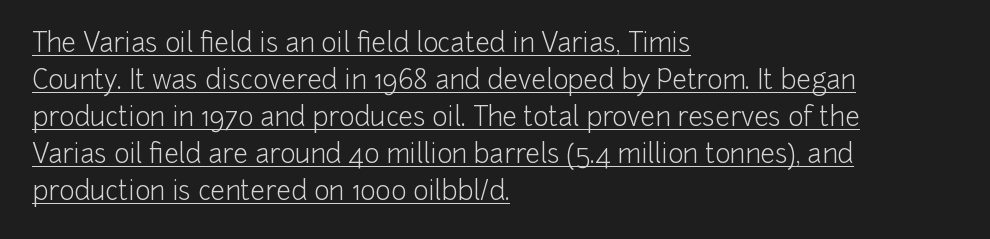
These lines were composed using upright roman letters. Check the space under the baseline: a stroke is drawn there. The line texture is even and compact thanks to regular tracking. In terms of leading, this rendering sits right in the middle. A classic flush-left, rag-right setting is used for this passage. These glyphs show unthickened strokes, regular width or finer.
